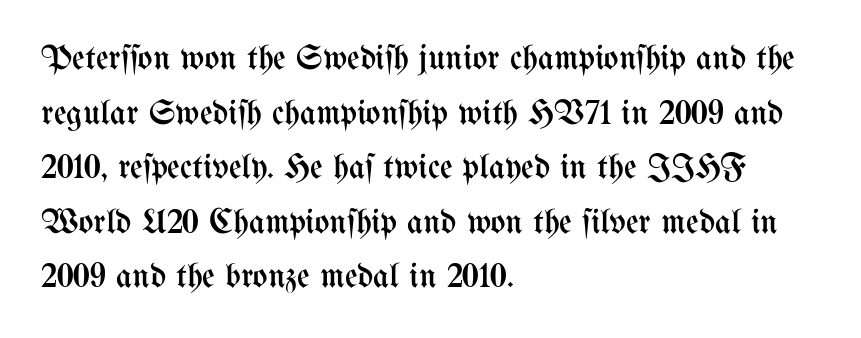
The image shows 35 px regular-weight, condensed type, upright; set left-aligned, normal line spacing (1.56x), normal letter spacing, not underlined; medium stroke contrast and a medium x-height.
